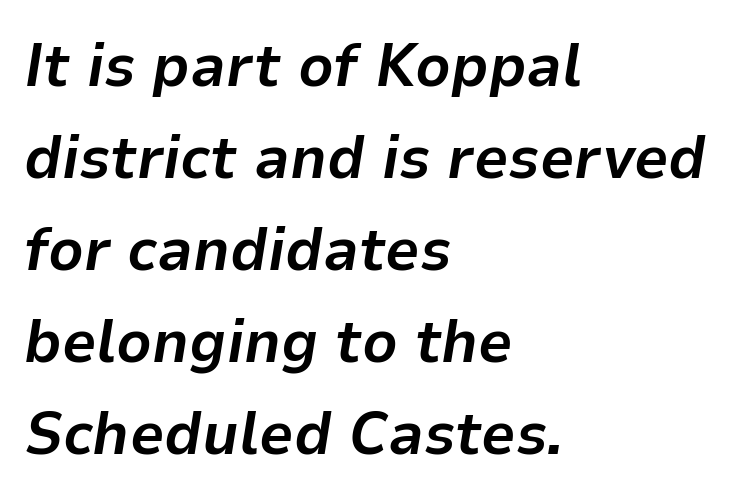
The image shows 61 px bold type, italic (leaning right); set left-aligned, normal line spacing (1.51x), normal letter spacing, not underlined; low stroke contrast and a medium x-height.
